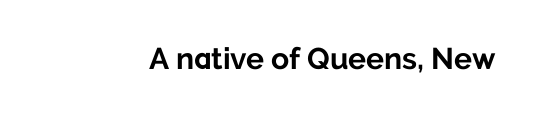
Q: Is the text bold? A: Yes.
Q: Is the text italic (slanted)? A: No, it is upright.
Q: Is the typeface a serif or a sans-serif typeface? A: Sans-serif.
Q: Is the text underlined? A: No.
Q: Is the spacing between letters normal or unusually wide? A: Normal.
Q: Width (condensed, normal, or wide)? A: Normal.
Q: Stroke contrast? A: Low.
Q: x-height? A: Medium.
Q: Monospaced? A: No.
